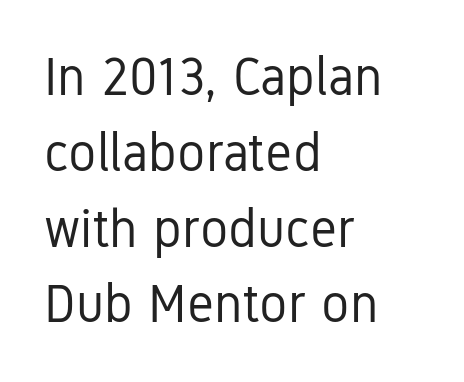
These lines stack with their left ends in a neat column. No chunkiness to these letters — they're not bold. What's the leading like? Ordinary, nothing unusual. These lines are rendered in a variable-pitch font.
